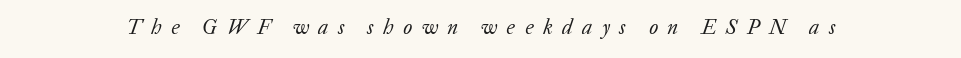
{"italic": "yes", "lean": "right", "slant_degrees": 20, "bold": "no", "underline": "no", "letter_spacing": "wide", "letter_spacing_em": 0.45, "glyph_px": 21}
